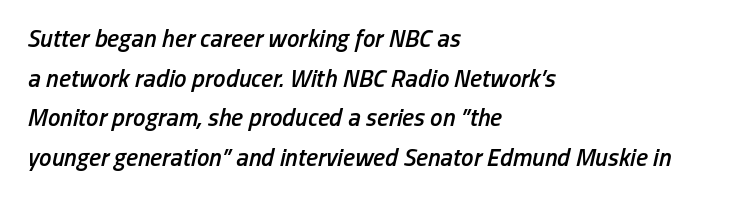
Q: Is the text bold? A: Semi-bold.
Q: Is the text italic (slanted)? A: Yes, it leans right by about 13 degrees.
Q: Is the text underlined? A: No.
Q: How is the paragraph aligned? A: Left-aligned.
Q: Is the spacing between letters normal or unusually wide? A: Normal.
Q: Is the spacing between lines tight, normal or loose? A: Normal.
